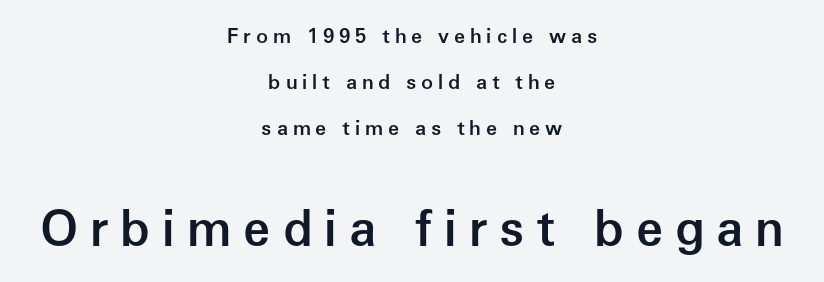
{"serif": "no", "italic": "no", "bold": "semi", "weight": "semibold", "width": "normal", "stroke_contrast": "low", "x_height": "medium", "monospaced": "no", "underline": "no", "align": "center", "line_spacing": "loose", "line_spacing_ratio": 2.31, "letter_spacing": "wide", "letter_spacing_em": 0.24, "larger_block": "second", "size_ratio": 2.45, "glyph_px": 49}
